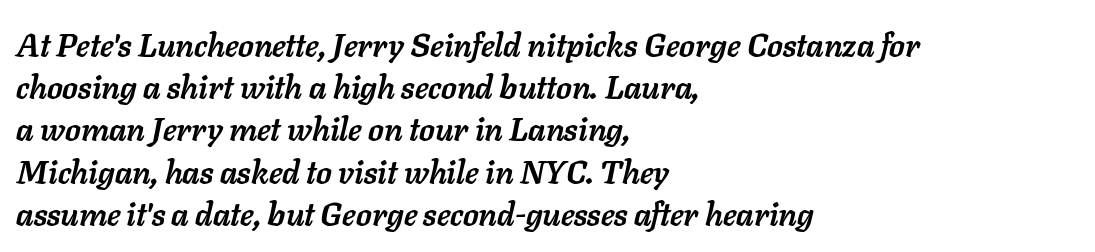
{"italic": "yes", "lean": "right", "slant_degrees": 11, "bold": "yes", "weight": "semibold", "width": "normal", "stroke_contrast": "low", "x_height": "medium", "monospaced": "no", "underline": "no", "align": "left", "line_spacing": "normal", "line_spacing_ratio": 1.32, "letter_spacing": "normal", "letter_spacing_em": 0.0, "glyph_px": 32}
